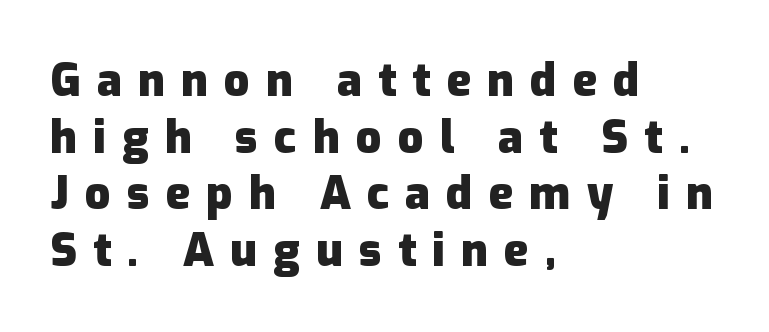
The image shows 45 px heavy sans-serif type, upright; set left-aligned, normal line spacing (1.26x), unusually wide letter spacing (+0.36 em), not underlined; low stroke contrast and a medium x-height.
